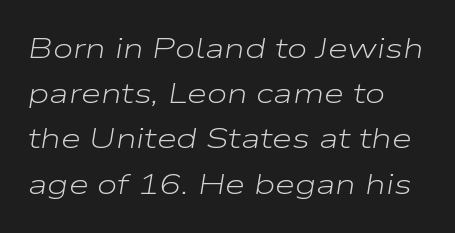
The image shows 29 px light, wide type, italic (leaning right); set left-aligned, normal line spacing (1.56x), normal letter spacing, not underlined; low stroke contrast and a medium x-height.
